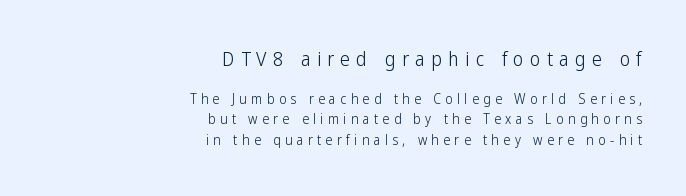
{"italic": "no", "bold": "no", "underline": "no", "align": "right", "line_spacing": "normal", "line_spacing_ratio": 1.45, "letter_spacing": "wide", "letter_spacing_em": 0.31, "larger_block": "first", "size_ratio": 1.43, "glyph_px": 20}
